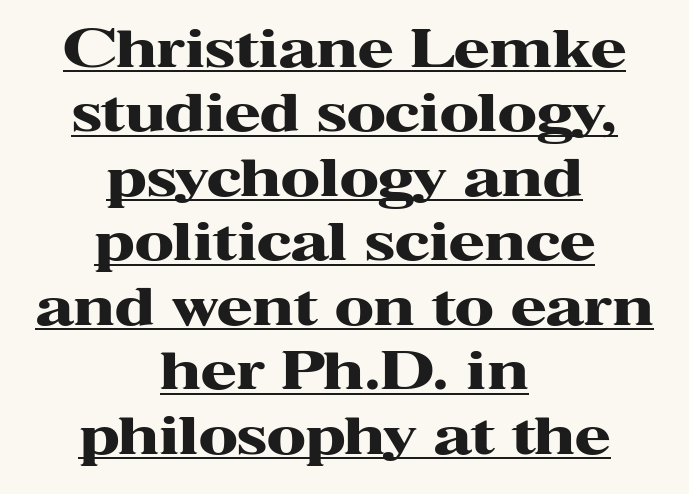
Q: Is the text bold? A: Yes.
Q: Is the text italic (slanted)? A: No, it is upright.
Q: Is the typeface a serif or a sans-serif typeface? A: Serif.
Q: Is the text underlined? A: Yes.
Q: How is the paragraph aligned? A: Centered.
Q: Is the spacing between letters normal or unusually wide? A: Normal.
Q: Width (condensed, normal, or wide)? A: Wide.
Q: Stroke contrast? A: High.
Q: x-height? A: Medium.
Q: Monospaced? A: No.
